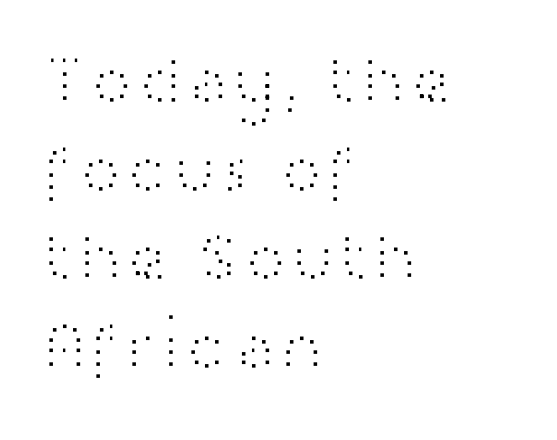
Q: Is the text bold? A: No.
Q: Is the text italic (slanted)? A: No, it is upright.
Q: Is the typeface a serif or a sans-serif typeface? A: Sans-serif.
Q: Is the text underlined? A: No.
Q: How is the paragraph aligned? A: Left-aligned.
Q: Is the spacing between letters normal or unusually wide? A: Normal.
Q: Is the spacing between lines tight, normal or loose? A: Normal.
Q: Width (condensed, normal, or wide)? A: Wide.
Q: Stroke contrast? A: High.
Q: x-height? A: Medium.
Q: Monospaced? A: No.
